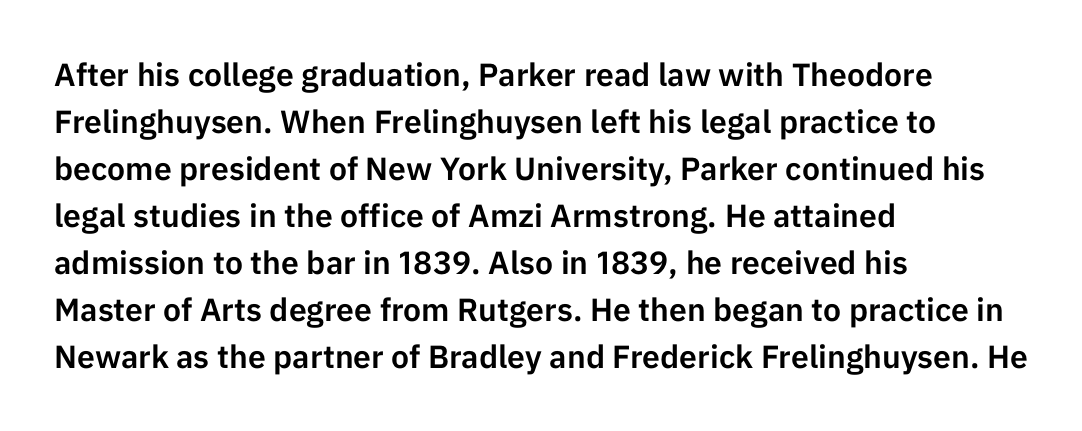
Q: Is the text italic (slanted)? A: No, it is upright.
Q: Is the typeface a serif or a sans-serif typeface? A: Sans-serif.
Q: Is the text underlined? A: No.
Q: How is the paragraph aligned? A: Left-aligned.
Q: Is the spacing between letters normal or unusually wide? A: Normal.
Q: Is the spacing between lines tight, normal or loose? A: Normal.
Q: Width (condensed, normal, or wide)? A: Normal.
Q: Stroke contrast? A: Low.
Q: x-height? A: Medium.
Q: Monospaced? A: No.
